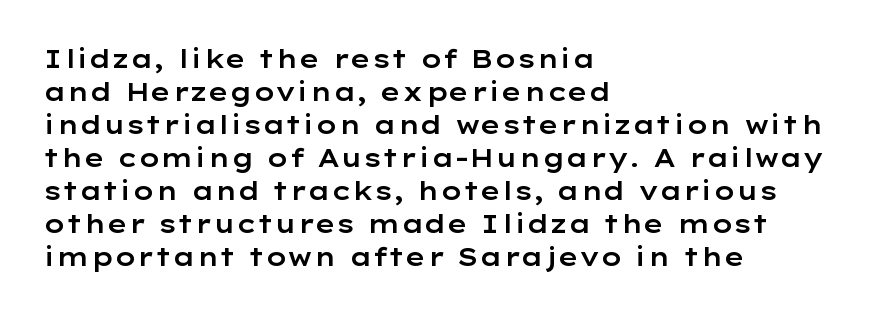
The image shows 25 px text type, upright; set left-aligned, normal line spacing (1.32x), normal letter spacing, not underlined.
